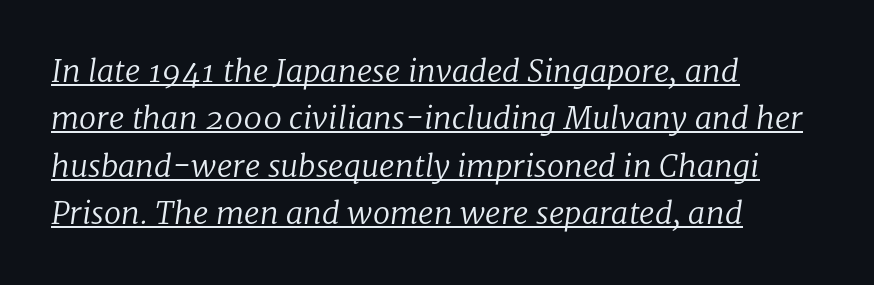
Q: Is the text bold? A: No.
Q: Is the text italic (slanted)? A: Yes, it leans right by about 8 degrees.
Q: Is the typeface a serif or a sans-serif typeface? A: Serif.
Q: Is the text underlined? A: Yes.
Q: How is the paragraph aligned? A: Left-aligned.
Q: Is the spacing between letters normal or unusually wide? A: Normal.
Q: Is the spacing between lines tight, normal or loose? A: Normal.
Q: Width (condensed, normal, or wide)? A: Normal.
Q: Stroke contrast? A: Low.
Q: x-height? A: Medium.
Q: Monospaced? A: No.
